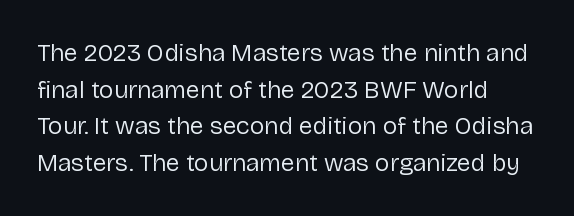
{"italic": "no", "bold": "no", "underline": "no", "line_spacing": "normal", "line_spacing_ratio": 1.47, "letter_spacing": "normal", "letter_spacing_em": 0.0, "glyph_px": 25}
